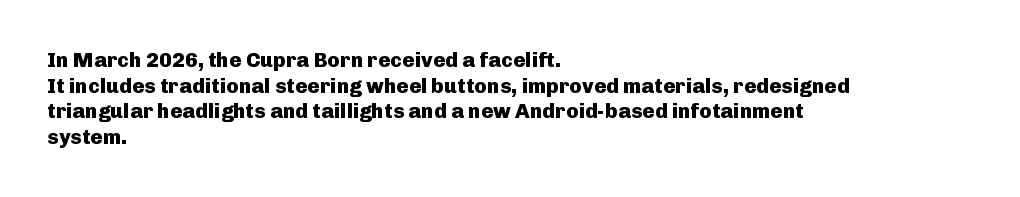
{"italic": "no", "bold": "yes", "underline": "no", "align": "left", "line_spacing_ratio": 1.22, "letter_spacing": "normal", "letter_spacing_em": 0.0, "glyph_px": 21}
